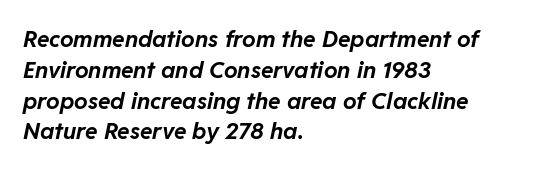
The image shows 23 px bold type, italic (leaning right); set left-aligned, normal line spacing (1.34x), normal letter spacing, not underlined.
